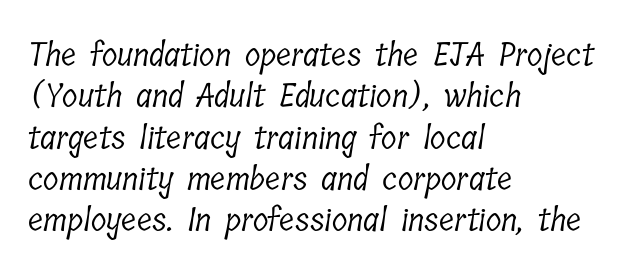
The image shows 32 px light, condensed serif type; set left-aligned, normal line spacing (1.29x), normal letter spacing, not underlined; low stroke contrast and a medium x-height.
